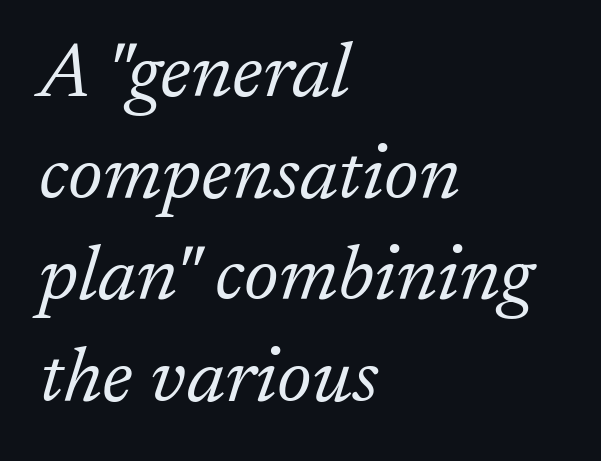
{"serif": "yes", "italic": "yes", "lean": "right", "slant_degrees": 17, "bold": "no", "weight": "light", "width": "normal", "stroke_contrast": "low", "x_height": "medium", "monospaced": "no", "underline": "no", "align": "left", "line_spacing": "normal", "line_spacing_ratio": 1.32, "letter_spacing": "normal", "letter_spacing_em": 0.0, "glyph_px": 77}
